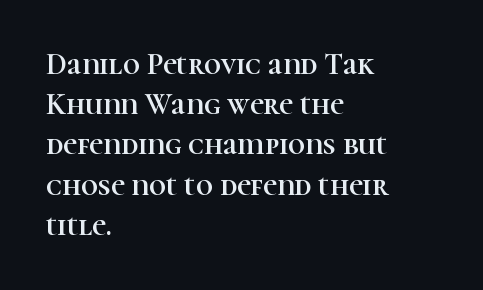
Rule under the text: the space is simply empty. Each letter's strokes conclude with small projecting serifs. A typesetter would call this zero additional tracking. Italic? Not at all — the glyphs are vertical. A typesetter would call this leading conventional body-copy spacing.
